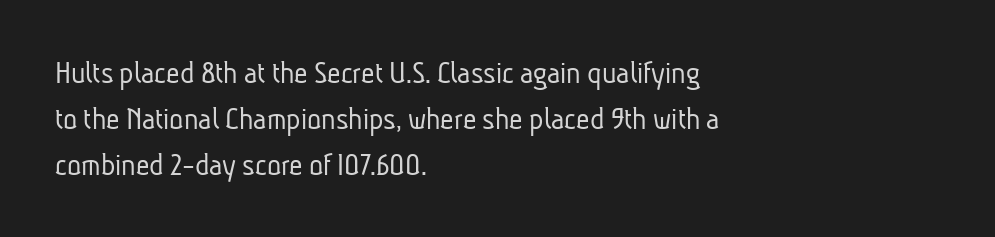
Q: Is the text bold? A: No.
Q: Is the typeface a serif or a sans-serif typeface? A: Sans-serif.
Q: Is the text underlined? A: No.
Q: How is the paragraph aligned? A: Left-aligned.
Q: Is the spacing between letters normal or unusually wide? A: Normal.
Q: Is the spacing between lines tight, normal or loose? A: Normal.
Q: Width (condensed, normal, or wide)? A: Condensed.
Q: Stroke contrast? A: Low.
Q: x-height? A: Medium.
Q: Monospaced? A: No.
